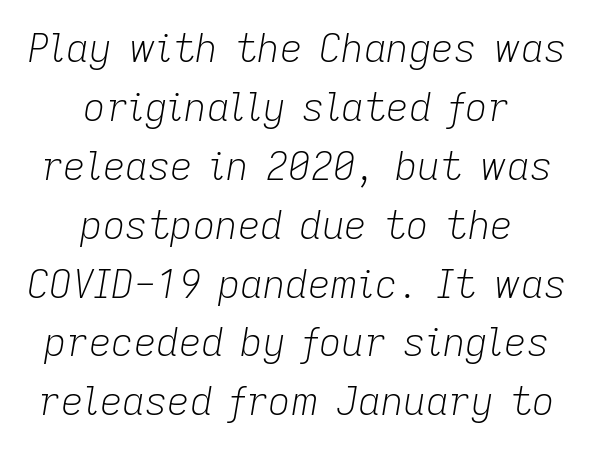
Vertically, the passage feels balanced, rows spaced as you'd expect. Is this a fixed-width face? No — the glyphs have proportional, varying widths. Casual observation: everything's sitting right in the middle. Notice how the stems are inclined rather than vertical — that's the hallmark of italics.
